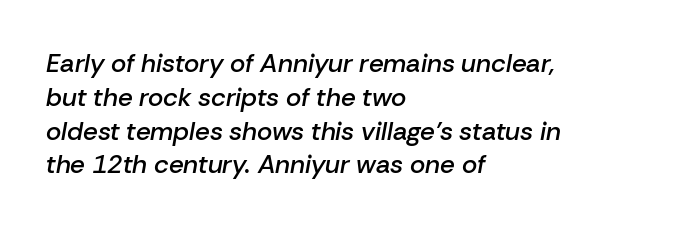
Is the letter spacing exaggerated? No — it looks like the ordinary default. The compositor pushed each line to the left boundary. The rendering uses a semibold face; strokes are thickened but not to full bold. The block of text has a typical density, with ordinary space between rows.
